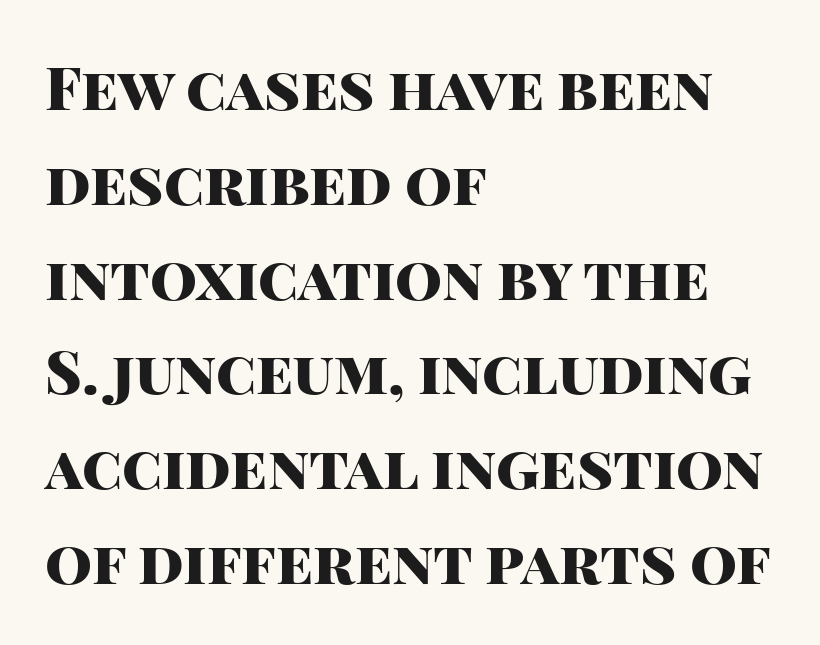
Q: Is the text bold? A: Yes.
Q: Is the text italic (slanted)? A: No, it is upright.
Q: Is the typeface a serif or a sans-serif typeface? A: Sans-serif.
Q: Is the text underlined? A: No.
Q: How is the paragraph aligned? A: Left-aligned.
Q: Is the spacing between letters normal or unusually wide? A: Normal.
Q: Is the spacing between lines tight, normal or loose? A: Normal.
Q: Width (condensed, normal, or wide)? A: Normal.
Q: Stroke contrast? A: High.
Q: x-height? A: Large.
Q: Monospaced? A: No.
